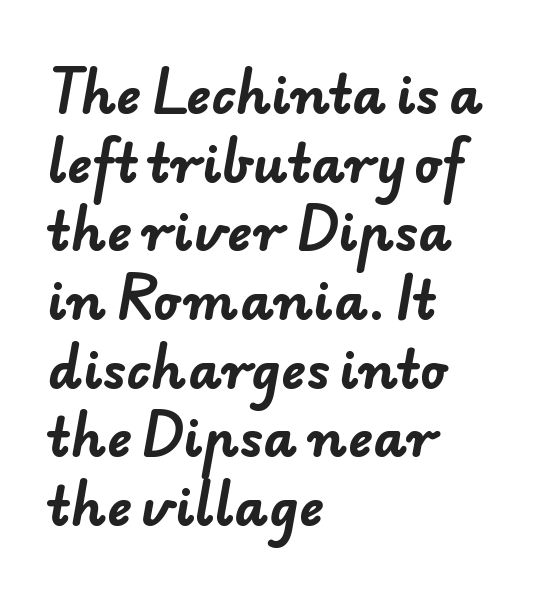
{"serif": "no", "bold": "yes", "weight": "bold", "width": "normal", "stroke_contrast": "low", "x_height": "small", "monospaced": "no", "underline": "no", "align": "left", "line_spacing": "normal", "line_spacing_ratio": 1.32, "letter_spacing": "normal", "letter_spacing_em": 0.0, "glyph_px": 52}
